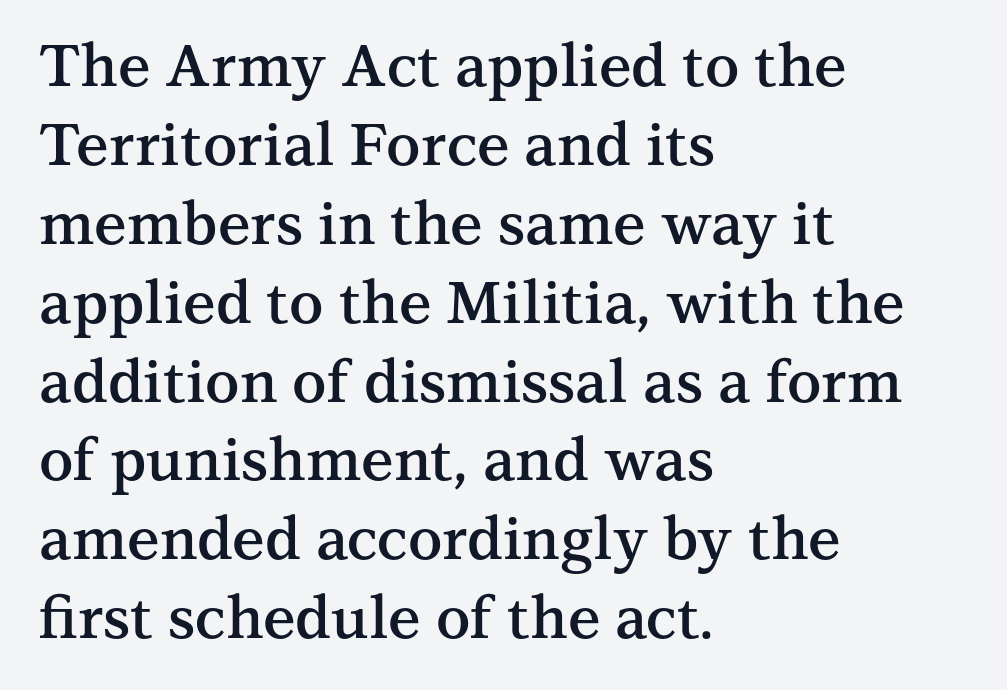
Q: Is the text bold? A: Semi-bold.
Q: Is the text italic (slanted)? A: No, it is upright.
Q: Is the typeface a serif or a sans-serif typeface? A: Serif.
Q: Is the text underlined? A: No.
Q: How is the paragraph aligned? A: Left-aligned.
Q: Is the spacing between letters normal or unusually wide? A: Normal.
Q: Is the spacing between lines tight, normal or loose? A: Normal.
Q: Width (condensed, normal, or wide)? A: Normal.
Q: Stroke contrast? A: Medium.
Q: x-height? A: Medium.
Q: Monospaced? A: No.
